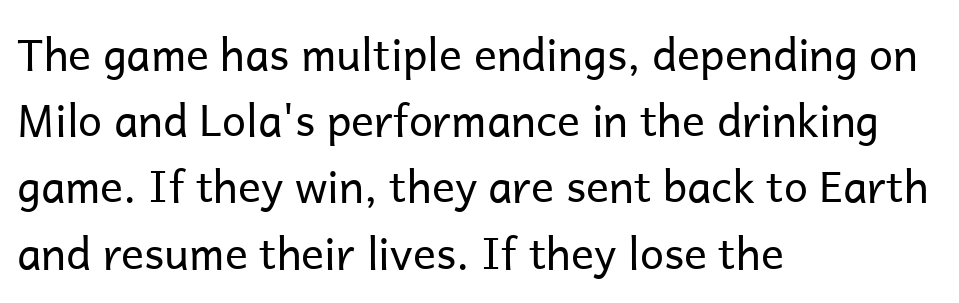
The image shows 43 px regular-weight sans-serif type, upright; set left-aligned, normal line spacing (1.54x), normal letter spacing, not underlined; low stroke contrast and a medium x-height.
